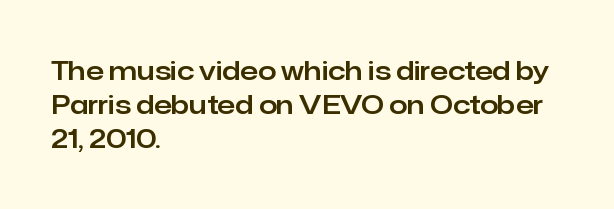
The image shows 26 px text type, upright; set left-aligned, normal line spacing (1.31x), normal letter spacing, not underlined.
